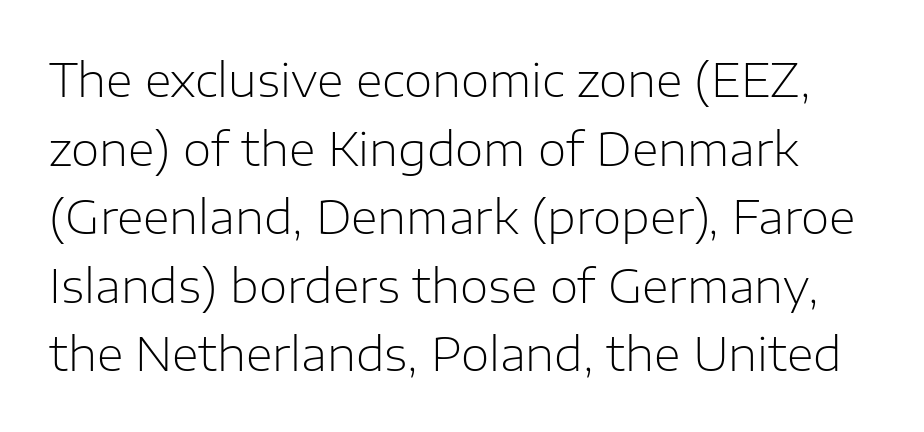
The image shows 46 px light sans-serif type, upright; set normal line spacing (1.49x), normal letter spacing, not underlined; low stroke contrast and a medium x-height.
